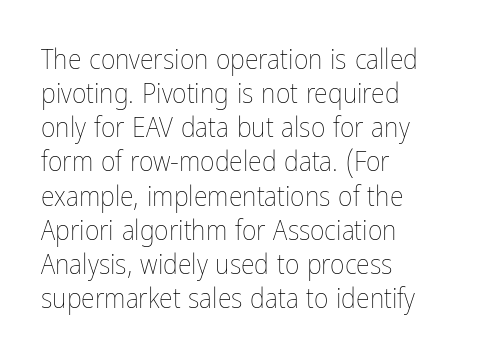
Q: Is the text bold? A: No.
Q: Is the text italic (slanted)? A: No, it is upright.
Q: Is the text underlined? A: No.
Q: How is the paragraph aligned? A: Left-aligned.
Q: Is the spacing between letters normal or unusually wide? A: Normal.
Q: Width (condensed, normal, or wide)? A: Condensed.
Q: Stroke contrast? A: Low.
Q: x-height? A: Medium.
Q: Monospaced? A: No.
